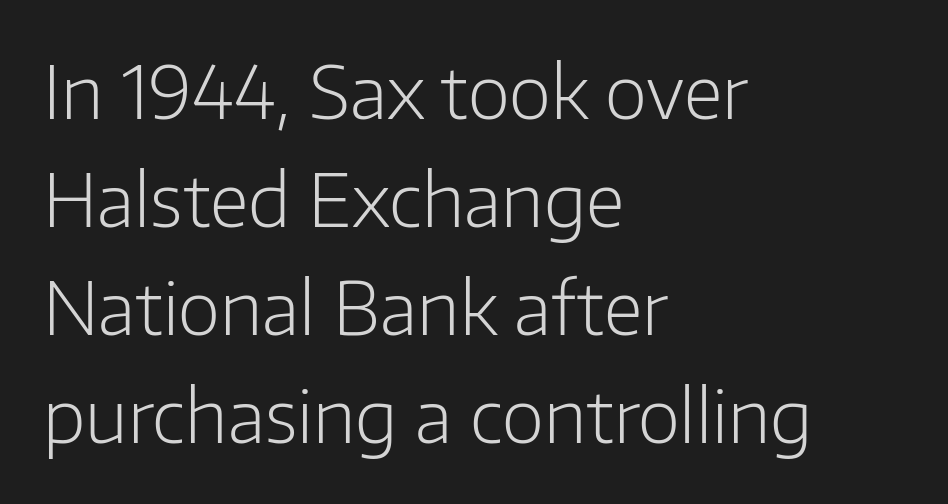
Leftover space on each line is placed entirely after the last word. Here the designer chose a conventional face with non-uniform glyph widths. The letters stand upright; this is a roman face. The letters carry no serifs — their stems end cleanly without finishing strokes. The typeface has the unassuming heft of standard copy or less. Only glyphs here, with clear space below each row.
